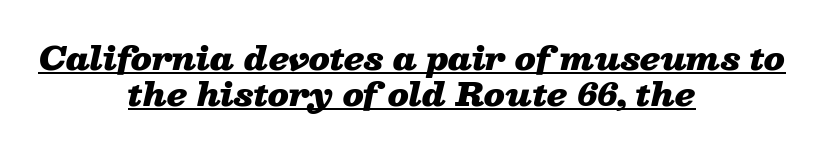
Q: Is the text bold? A: Yes.
Q: Is the text italic (slanted)? A: Yes, it leans right by about 13 degrees.
Q: Is the text underlined? A: Yes.
Q: How is the paragraph aligned? A: Centered.
Q: Is the spacing between letters normal or unusually wide? A: Normal.
Q: Is the spacing between lines tight, normal or loose? A: Tight.
Q: Width (condensed, normal, or wide)? A: Wide.
Q: Stroke contrast? A: Low.
Q: x-height? A: Medium.
Q: Monospaced? A: No.
